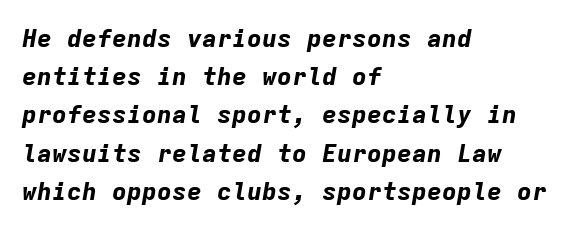
You can tell it's italic because the verticals aren't actually vertical. The gaps between neighbouring characters are ordinary and unremarkable. Casual observation: everything's shoved over to the left. Nobody drew a line under any word here.
